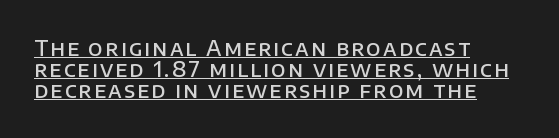
Q: Is the text bold? A: Semi-bold.
Q: Is the text italic (slanted)? A: No, it is upright.
Q: Is the text underlined? A: Yes.
Q: How is the paragraph aligned? A: Left-aligned.
Q: Is the spacing between lines tight, normal or loose? A: Tight.
